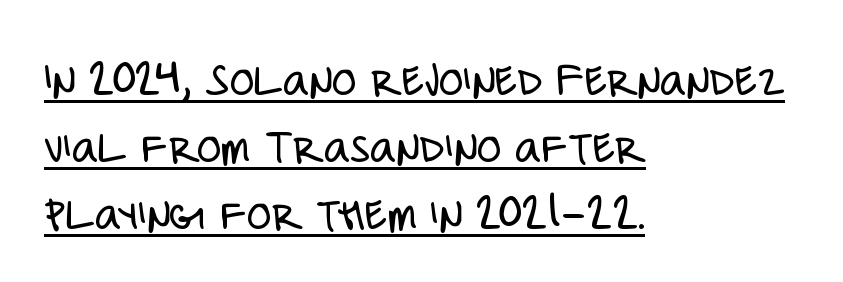
The tracking reads as untouched default to a designer's eye. Students, observe: this is what conventionally led text looks like. Characters remain perfectly vertical along every line. A continuous stroke trails under the words, as in a hyperlink. Stroke thickness stays within the range of a standard reading face or lighter.
